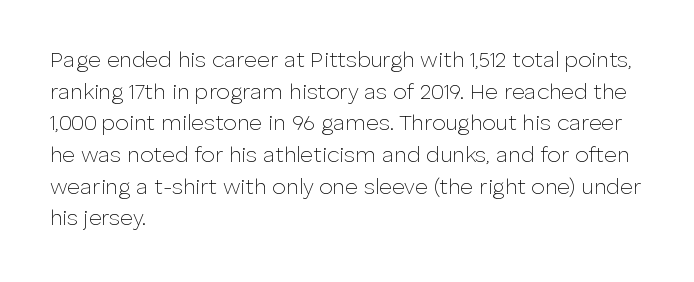
Ordinary non-slanted type is in use. Whoever set this chose a conventional vertical rhythm. Nothing unusual about the tracking: characters are spaced as the font intends. Every row of glyphs begins at an identical x-position on the left.
